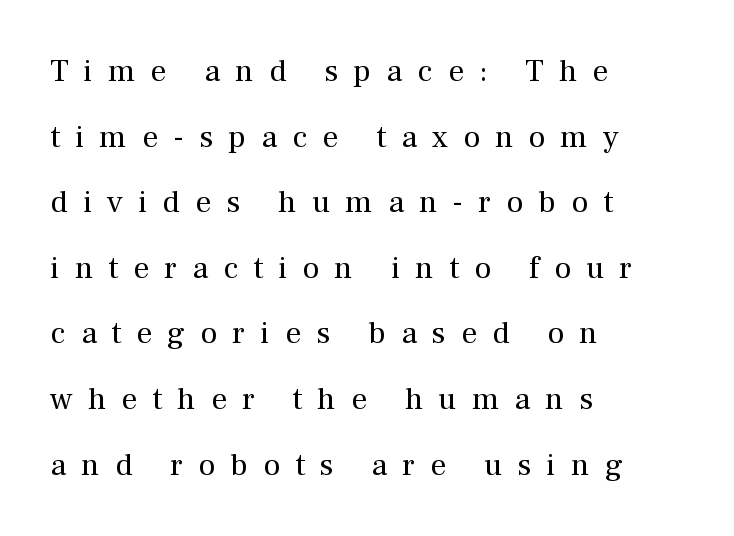
The image shows 32 px regular-weight serif type, upright; set left-aligned, loose line spacing (2.05x), unusually wide letter spacing (+0.47 em), not underlined; medium stroke contrast and a medium x-height.
